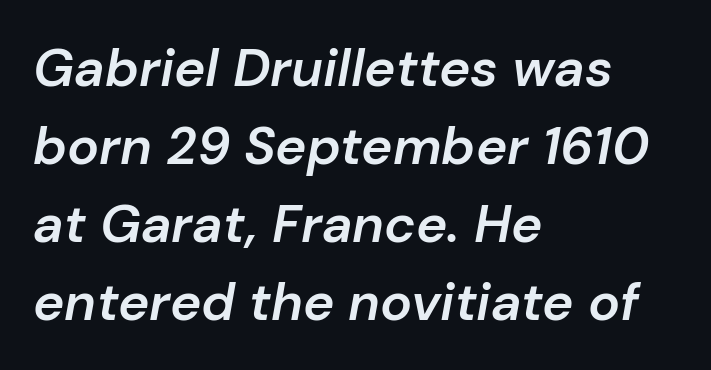
Baseline-to-baseline distance is the conventional proportion of letter height. Reading down the block, your eye returns to a fixed left position each line. Honestly, there is no underline to notice here at all. Style check: oblique. Looks like regular typesetting: each glyph gets only the width it needs. Tracking value appears to be zero — textbook default spacing.
